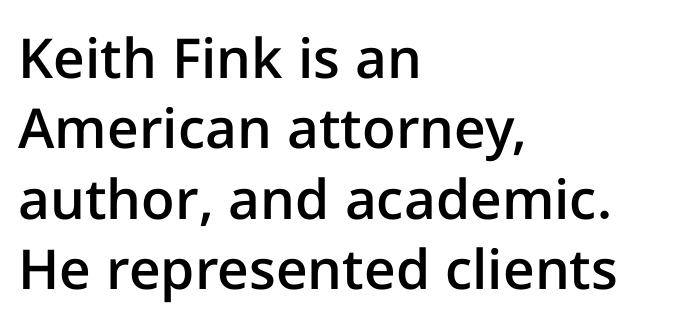
{"serif": "no", "italic": "no", "bold": "semi", "weight": "semibold", "width": "normal", "stroke_contrast": "low", "x_height": "medium", "monospaced": "no", "underline": "no", "align": "left", "line_spacing": "normal", "line_spacing_ratio": 1.28, "letter_spacing": "normal", "letter_spacing_em": 0.0, "glyph_px": 55}
